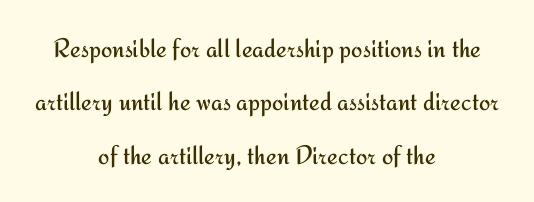
Posture: straight, roman, zero tilt. Is the block centered? Yes — each line is placed symmetrically about the middle. Heft: none added — not bold. Any mark beneath the type? The region is blank. Tracking here is standard; glyphs follow each other at the usual distance.
